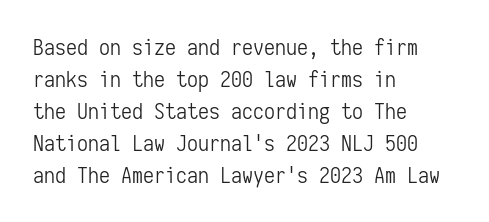
{"italic": "no", "bold": "no", "underline": "no", "align": "left", "line_spacing": "normal", "line_spacing_ratio": 1.45, "letter_spacing": "normal", "letter_spacing_em": 0.0, "glyph_px": 22}
